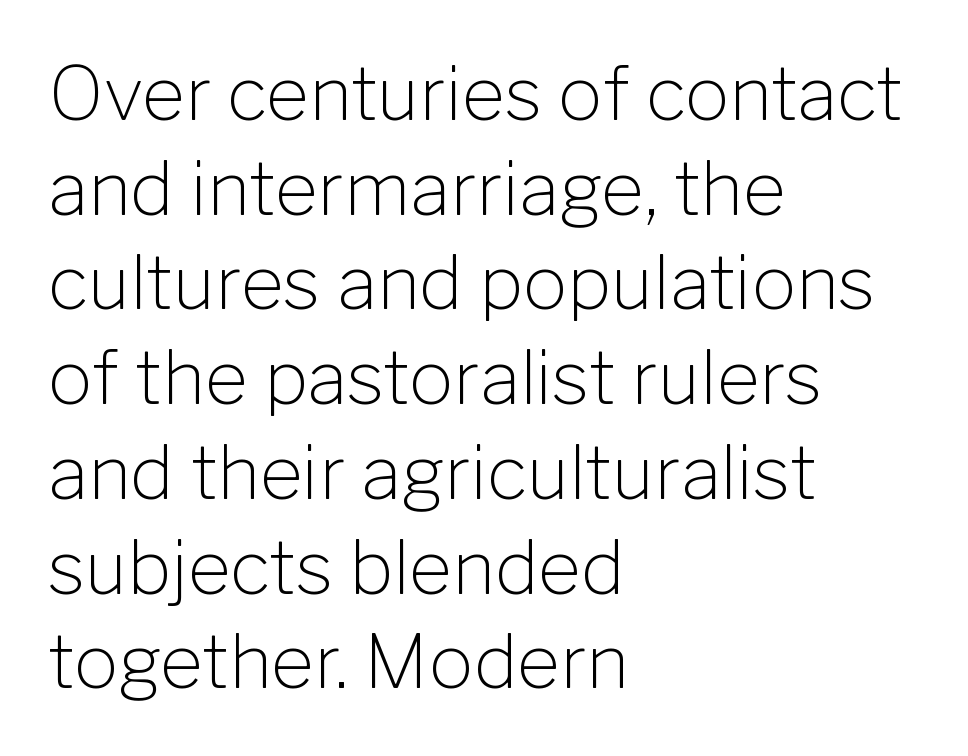
Q: Is the text bold? A: No.
Q: Is the text italic (slanted)? A: No, it is upright.
Q: Is the typeface a serif or a sans-serif typeface? A: Sans-serif.
Q: Is the text underlined? A: No.
Q: How is the paragraph aligned? A: Left-aligned.
Q: Is the spacing between letters normal or unusually wide? A: Normal.
Q: Is the spacing between lines tight, normal or loose? A: Normal.
Q: Width (condensed, normal, or wide)? A: Normal.
Q: Stroke contrast? A: Low.
Q: x-height? A: Medium.
Q: Monospaced? A: No.
